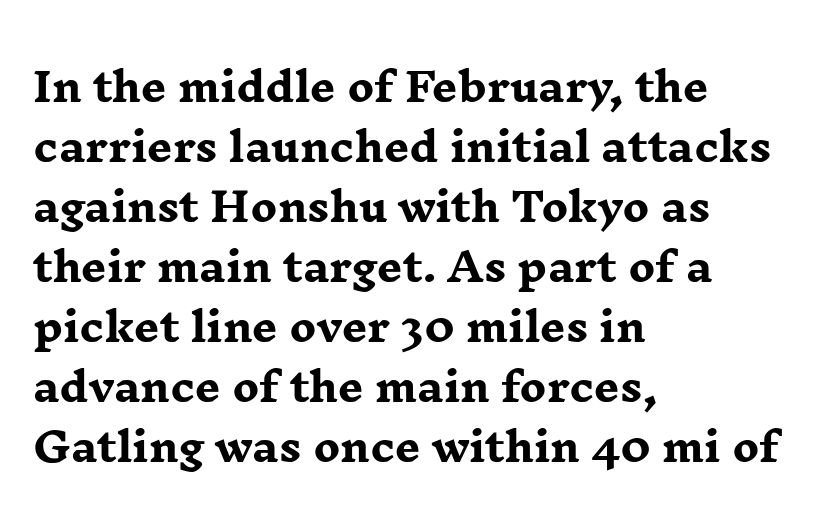
Q: Is the text bold? A: Yes.
Q: Is the text italic (slanted)? A: No, it is upright.
Q: Is the typeface a serif or a sans-serif typeface? A: Serif.
Q: Is the text underlined? A: No.
Q: How is the paragraph aligned? A: Left-aligned.
Q: Is the spacing between letters normal or unusually wide? A: Normal.
Q: Is the spacing between lines tight, normal or loose? A: Normal.
Q: Width (condensed, normal, or wide)? A: Wide.
Q: Stroke contrast? A: Low.
Q: x-height? A: Medium.
Q: Monospaced? A: No.
